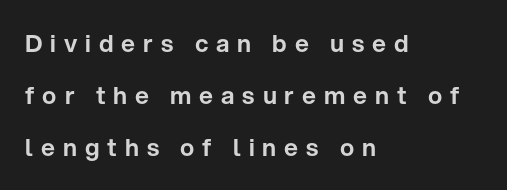
Q: Is the text italic (slanted)? A: No, it is upright.
Q: Is the text underlined? A: No.
Q: How is the paragraph aligned? A: Left-aligned.
Q: Is the spacing between letters normal or unusually wide? A: Unusually wide.
Q: Is the spacing between lines tight, normal or loose? A: Loose.
